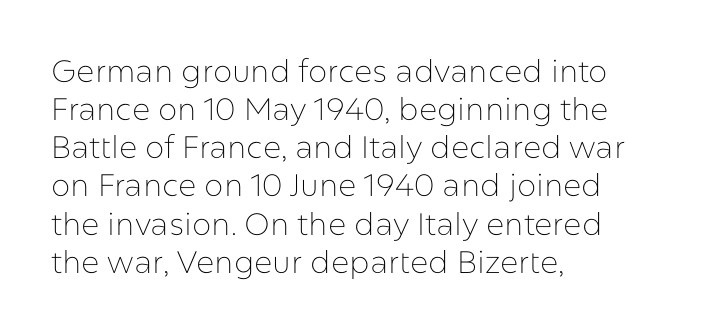
{"serif": "no", "italic": "no", "bold": "no", "weight": "thin", "width": "normal", "stroke_contrast": "low", "x_height": "medium", "monospaced": "no", "underline": "no", "align": "left", "line_spacing_ratio": 1.23, "letter_spacing": "normal", "letter_spacing_em": 0.0, "glyph_px": 31}
